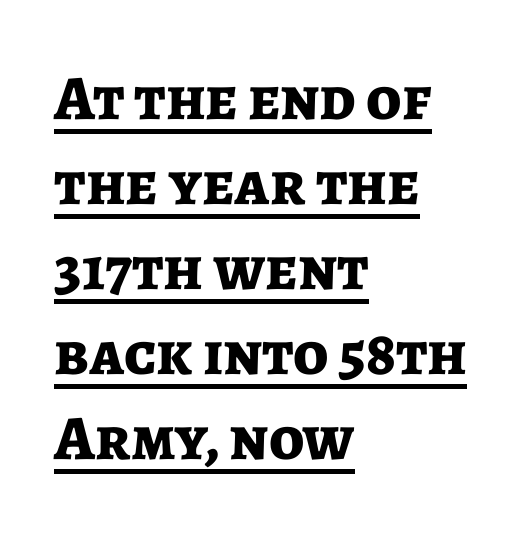
{"serif": "no", "italic": "no", "bold": "yes", "weight": "bold", "width": "normal", "stroke_contrast": "low", "x_height": "medium", "monospaced": "no", "underline": "yes", "align": "left", "line_spacing": "normal", "line_spacing_ratio": 1.35, "letter_spacing": "normal", "letter_spacing_em": 0.0, "glyph_px": 63}
